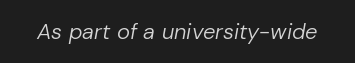
Descenders hang freely into open space. The axis of the letterforms is tilted away from vertical. Observe the ordinary spacing: letters are neighbours, not strangers. These glyphs show unthickened strokes, regular width or finer.
